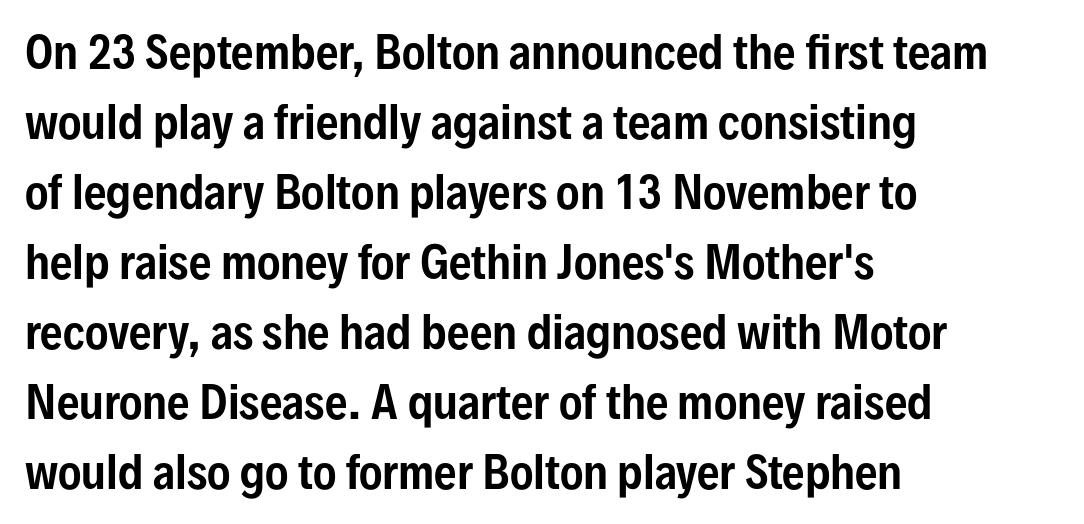
The image shows 44 px condensed sans-serif type, upright; set left-aligned, normal line spacing (1.59x), normal letter spacing, not underlined; low stroke contrast and a medium x-height.
